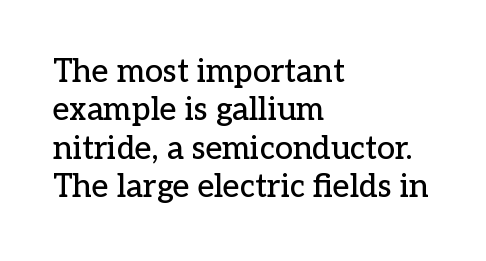
This rendering leaves character spacing at its baseline value. The type family on display is of the serif kind. The face used here is proportionally spaced, like ordinary book or web type. The rag falls on the right side of this text block. The strip under each line holds only bare page.
